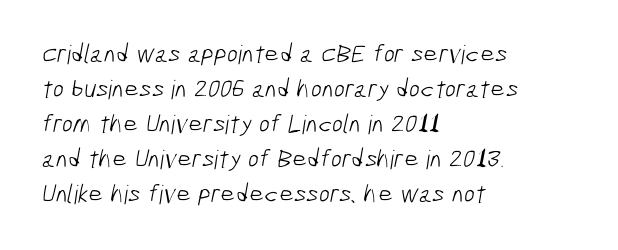
The space directly below the letters is spotless. In terms of leading, this rendering sits right in the middle. Notice how the passage keeps a crisp vertical edge on the left only. Tracking here is standard; glyphs follow each other at the usual distance.
